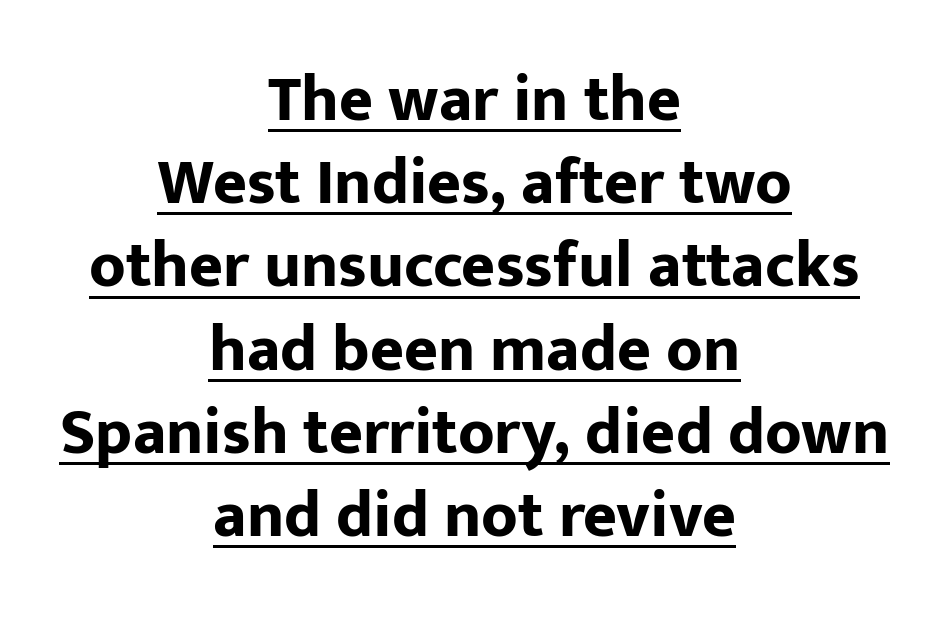
The image shows 65 px bold sans-serif type, upright; set centered, normal line spacing (1.28x), normal letter spacing, underlined; low stroke contrast and a medium x-height.
